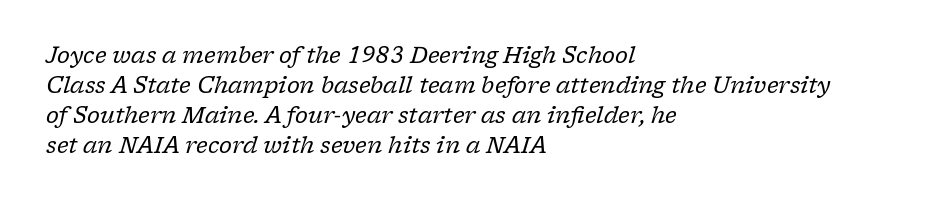
{"italic": "yes", "lean": "right", "slant_degrees": 17, "bold": "no", "underline": "no", "align": "left", "line_spacing": "normal", "line_spacing_ratio": 1.37, "letter_spacing": "normal", "letter_spacing_em": 0.0, "glyph_px": 22}
